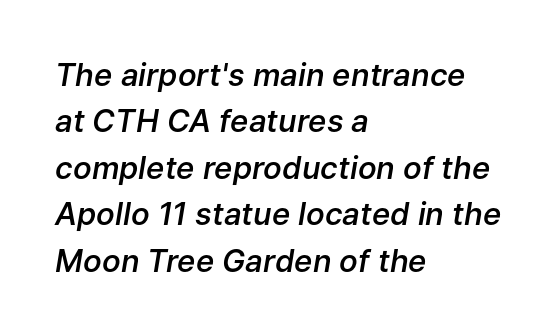
The image shows 31 px semibold type, italic (leaning right); set left-aligned, normal line spacing (1.5x), normal letter spacing, not underlined; low stroke contrast and a medium x-height.
